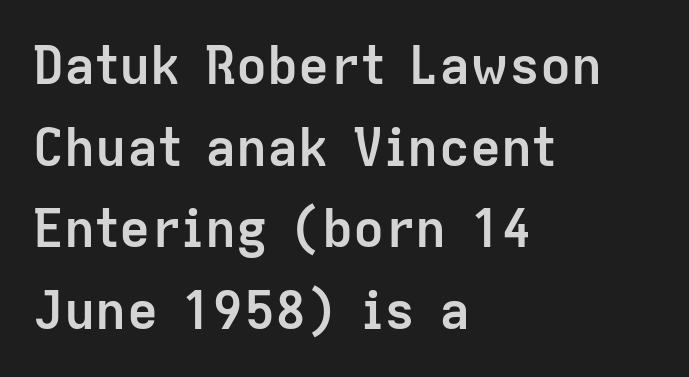
Q: Is the text bold? A: Yes.
Q: Is the text italic (slanted)? A: No, it is upright.
Q: Is the typeface a serif or a sans-serif typeface? A: Sans-serif.
Q: Is the text underlined? A: No.
Q: How is the paragraph aligned? A: Left-aligned.
Q: Is the spacing between letters normal or unusually wide? A: Normal.
Q: Is the spacing between lines tight, normal or loose? A: Normal.
Q: Width (condensed, normal, or wide)? A: Normal.
Q: Stroke contrast? A: Low.
Q: x-height? A: Medium.
Q: Monospaced? A: No.
